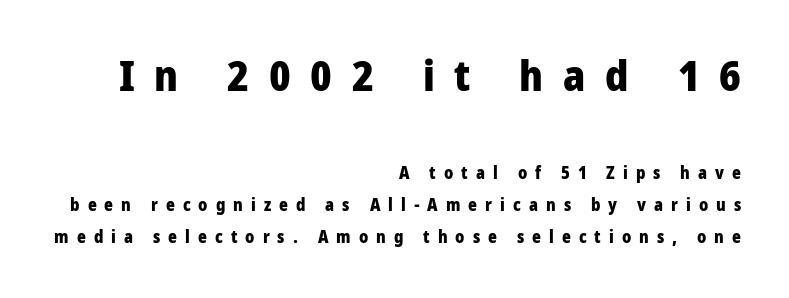
Does extra space separate the letters? Yes, quite a lot of it. The type family on display is of the sans-serif kind. This layout puts the oversized block above and the modest block below. Do the letters lean? They stand straight. Varying glyph widths throughout — classic text-font behaviour.
